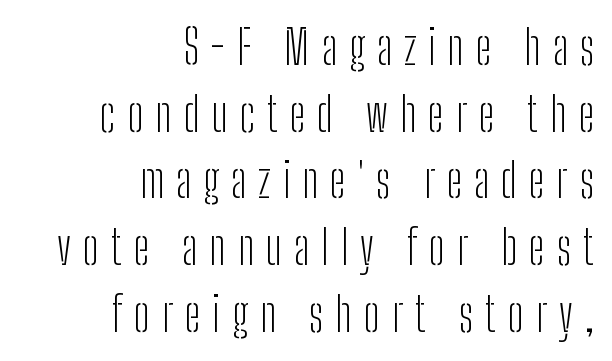
Q: Is the text bold? A: No.
Q: Is the text italic (slanted)? A: No, it is upright.
Q: Is the typeface a serif or a sans-serif typeface? A: Sans-serif.
Q: Is the text underlined? A: No.
Q: How is the paragraph aligned? A: Right-aligned.
Q: Is the spacing between letters normal or unusually wide? A: Unusually wide.
Q: Is the spacing between lines tight, normal or loose? A: Normal.
Q: Width (condensed, normal, or wide)? A: Condensed.
Q: Stroke contrast? A: Low.
Q: x-height? A: Medium.
Q: Monospaced? A: No.
